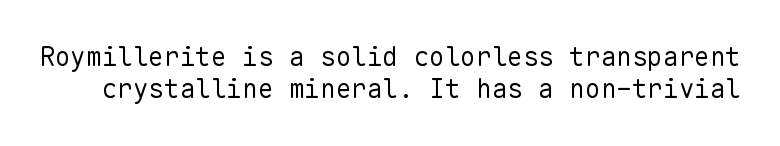
Q: Is the text bold? A: No.
Q: Is the text italic (slanted)? A: No, it is upright.
Q: Is the text underlined? A: No.
Q: Is the spacing between letters normal or unusually wide? A: Normal.
